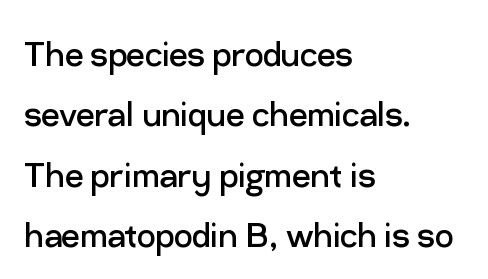
Vertical strokes here are truly vertical. Decoration check: the copy has no underline. The line-height multiplier appears to be the usual default. Each word holds together tightly as a unit, with standard inter-letter gaps.
